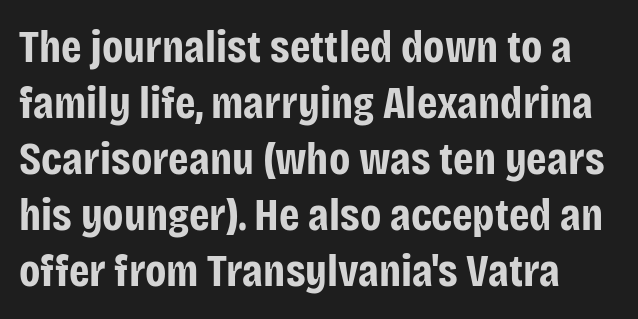
Each letter keeps its own natural width here, so spacing adapts to shape. Letterform terminals end flat and unadorned throughout the passage. The zone under the glyphs is completely vacant. Tall strokes in this sample are plumb rather than angled. Heft: maximum for text — a bold. Students, note that the glyphs here touch the page at normal intervals.
